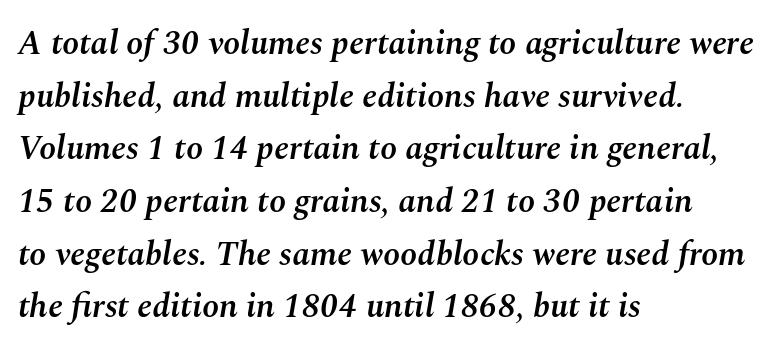
The image shows 34 px semibold type, italic (leaning right); set left-aligned, normal line spacing (1.55x), normal letter spacing, not underlined; medium stroke contrast and a medium x-height.
